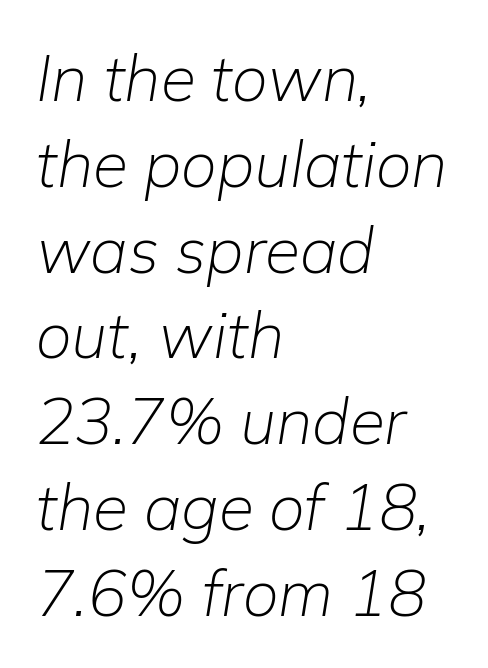
Each row of text sits above clean, open space. The specimen reads as italic at a glance. Looks like regular typesetting: each glyph gets only the width it needs. Heft: none added — not bold. Default kerning and tracking; the words read as compact shapes.
